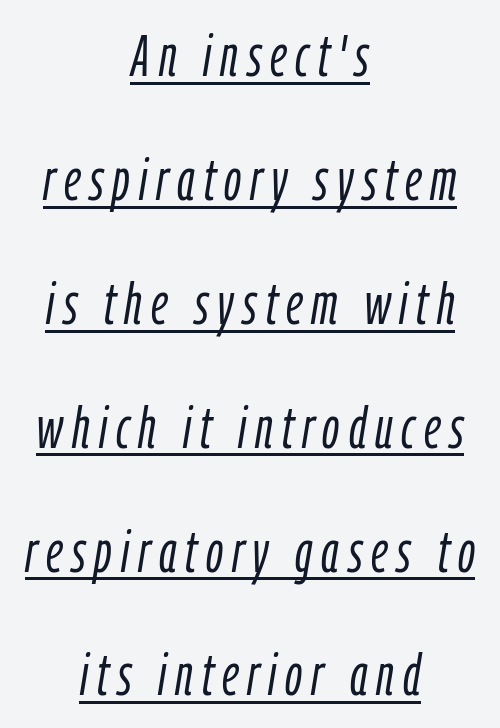
The whitespace from short lines is split evenly between both sides. Proportional: the letters do not fall into vertical columns. The font is comparable to plain body text, perhaps lighter. If you drew a line through each stem, it would be angled. The line-height multiplier appears high, well above default.
